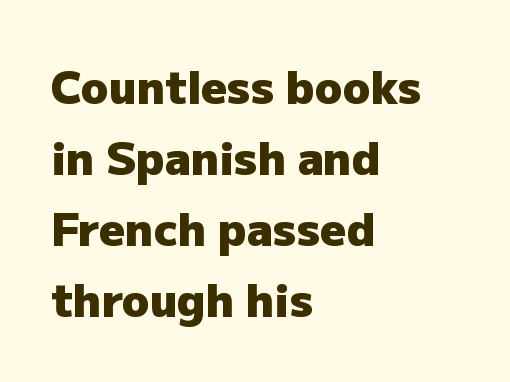
{"serif": "no", "italic": "no", "bold": "yes", "weight": "heavy", "width": "normal", "stroke_contrast": "low", "x_height": "medium", "monospaced": "no", "underline": "no", "align": "left", "line_spacing": "normal", "line_spacing_ratio": 1.58, "letter_spacing": "normal", "letter_spacing_em": 0.0, "glyph_px": 45}
